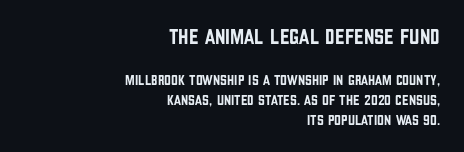
{"italic": "no", "underline": "no", "align": "right", "line_spacing": "normal", "line_spacing_ratio": 1.33, "letter_spacing": "normal", "letter_spacing_em": 0.0, "larger_block": "first", "size_ratio": 1.47, "glyph_px": 22}
